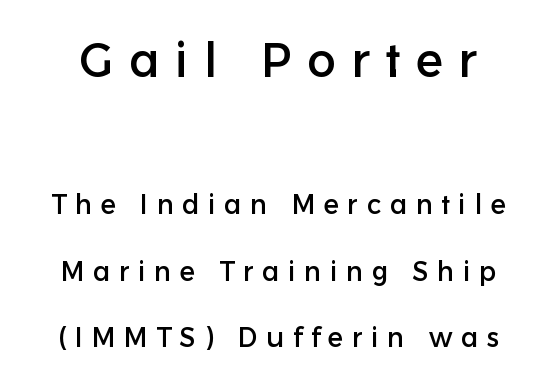
Q: Is the text italic (slanted)? A: No, it is upright.
Q: Is the typeface a serif or a sans-serif typeface? A: Sans-serif.
Q: Is the text underlined? A: No.
Q: Is the spacing between letters normal or unusually wide? A: Unusually wide.
Q: Is the spacing between lines tight, normal or loose? A: Loose.
Q: Which block of text is set in a larger size, the first (top) or the second (bottom)? A: The first (top) one.
Q: Width (condensed, normal, or wide)? A: Normal.
Q: Stroke contrast? A: Low.
Q: x-height? A: Medium.
Q: Monospaced? A: No.
